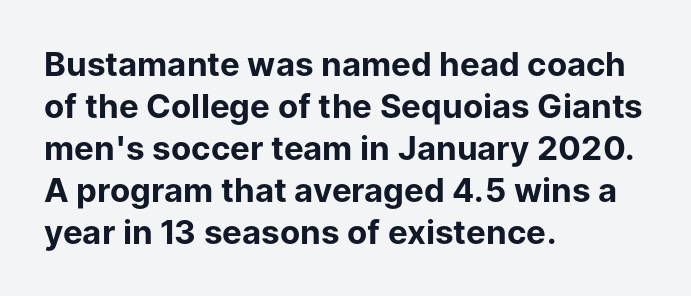
{"serif": "no", "italic": "no", "bold": "yes", "weight": "bold", "width": "normal", "stroke_contrast": "low", "x_height": "medium", "monospaced": "no", "underline": "no", "align": "left", "line_spacing": "normal", "line_spacing_ratio": 1.27, "letter_spacing": "normal", "letter_spacing_em": 0.0, "glyph_px": 33}
